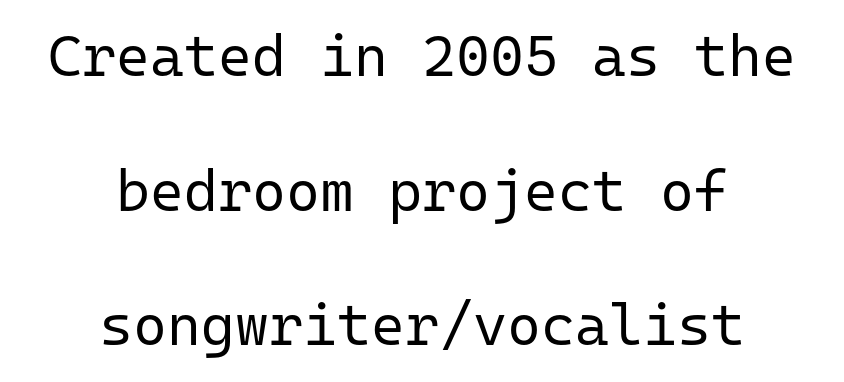
The image shows 58 px regular-weight sans-serif type, upright, monospaced; set centered, loose line spacing (2.32x), normal letter spacing, not underlined; low stroke contrast and a medium x-height.
